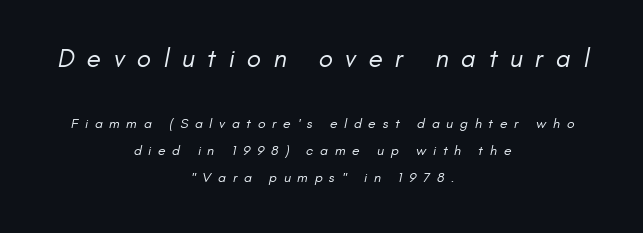
The image shows 26 px text type; set centered, loose line spacing (1.91x), unusually wide letter spacing (+0.48 em), not underlined; the first (top) block is 1.86x larger.
